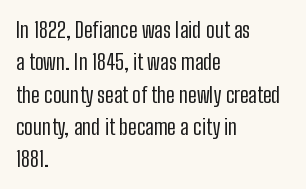
The image shows 22 px text type, upright; set left-aligned, normal line spacing (1.47x), normal letter spacing, not underlined.
